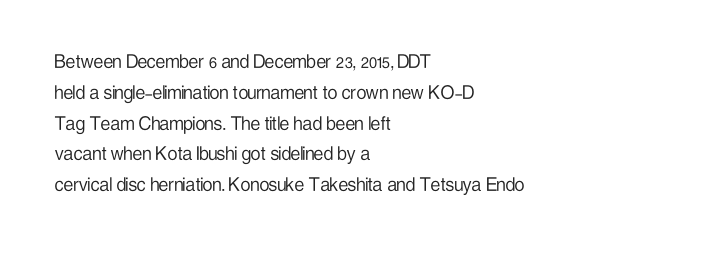
{"italic": "no", "bold": "no", "underline": "no", "align": "left", "line_spacing": "normal", "line_spacing_ratio": 1.4, "letter_spacing": "normal", "letter_spacing_em": 0.0, "glyph_px": 22}
